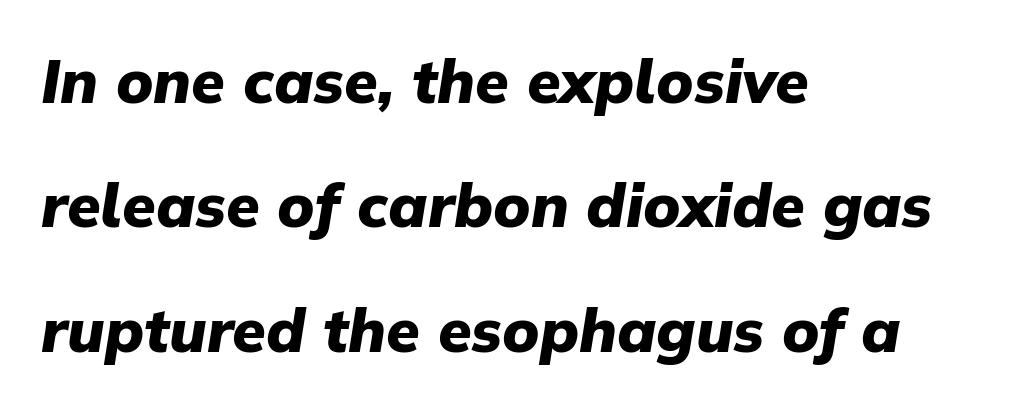
The image shows 61 px heavy type, italic (leaning right); set left-aligned, loose line spacing (2.04x), normal letter spacing, not underlined; low stroke contrast and a medium x-height.
